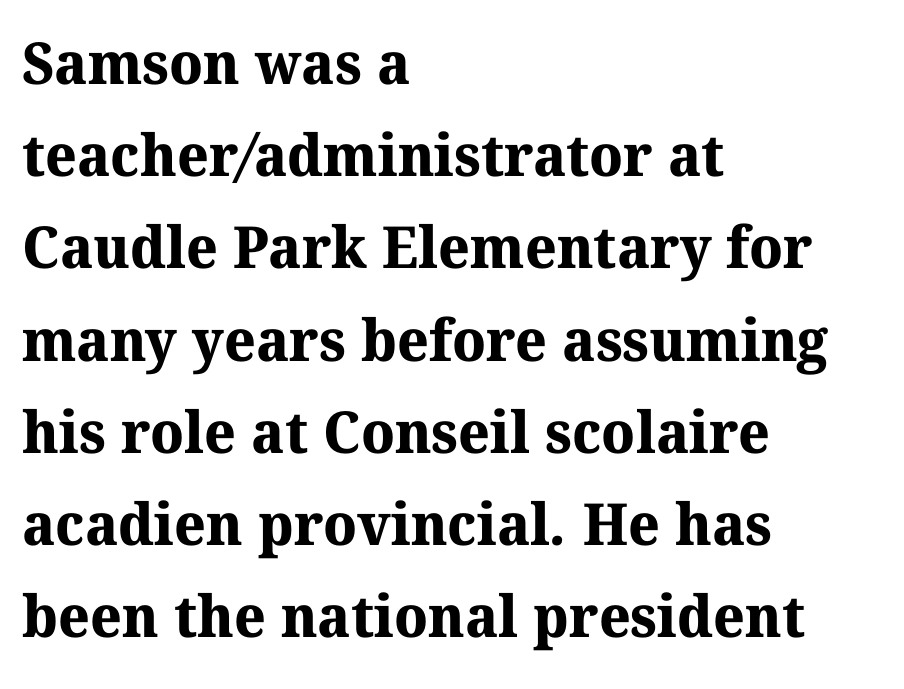
Here the glyphs are tracked normally, forming tight word shapes. Vertical spacing — default. Here the designer chose a conventional face with non-uniform glyph widths. Its strokes are broad and dark, the hallmark of bold type.
